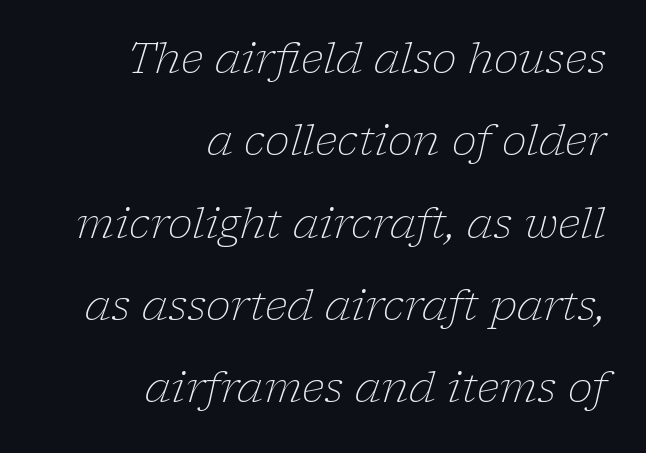
The image shows 42 px light serif type, italic (leaning right); set right-aligned, loose line spacing (1.96x), normal letter spacing, not underlined; low stroke contrast and a medium x-height.
